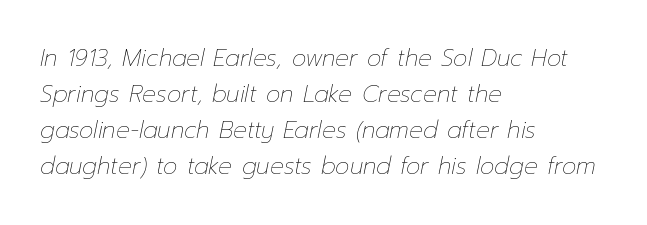
Q: Is the text bold? A: No.
Q: Is the text italic (slanted)? A: Yes, it leans right by about 12 degrees.
Q: Is the text underlined? A: No.
Q: How is the paragraph aligned? A: Left-aligned.
Q: Is the spacing between letters normal or unusually wide? A: Normal.
Q: Is the spacing between lines tight, normal or loose? A: Normal.
